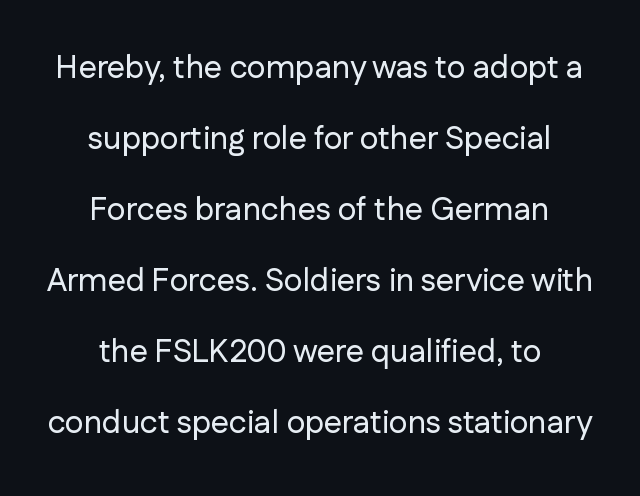
You can tell it's not italic because the verticals are truly vertical. The face used here is rendered with its standard letterfit. A student would call this center alignment; a typographer would say set centered. Looks like regular typesetting: each glyph gets only the width it needs. Type style note: lacks serifs. Notice the wide empty band between every row — that's loose leading.
